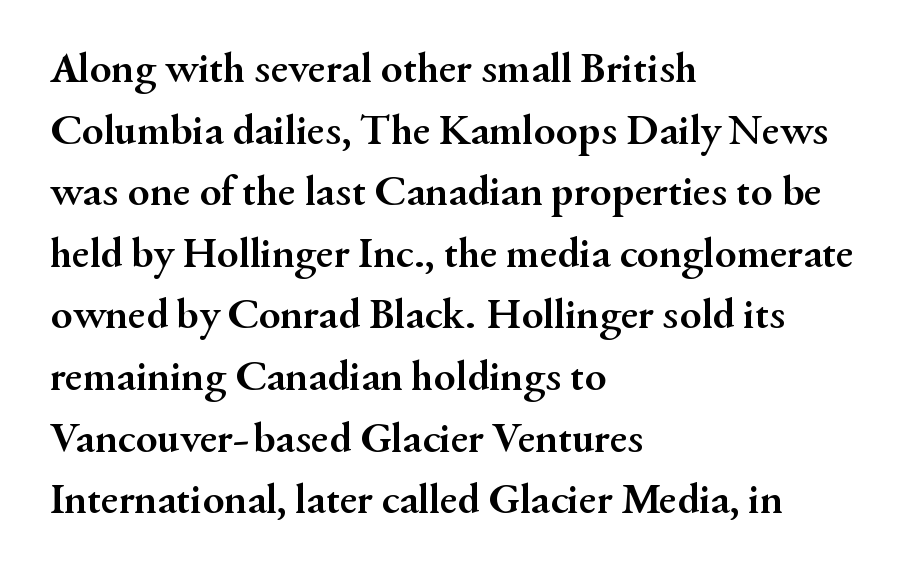
{"serif": "yes", "italic": "no", "bold": "yes", "weight": "semibold", "width": "normal", "stroke_contrast": "medium", "x_height": "small", "monospaced": "no", "underline": "no", "align": "left", "line_spacing": "normal", "line_spacing_ratio": 1.4, "letter_spacing": "normal", "letter_spacing_em": 0.0, "glyph_px": 44}
